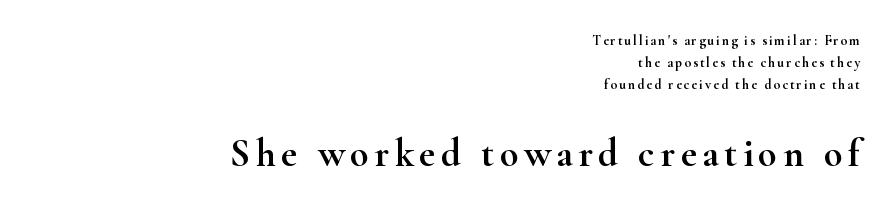
Every character sits straight up, as roman type does. Is this a sans? No — the strokes have serifs. Leftover space on each line is placed entirely before the opening word. Each row of text sits above clean, open space.
